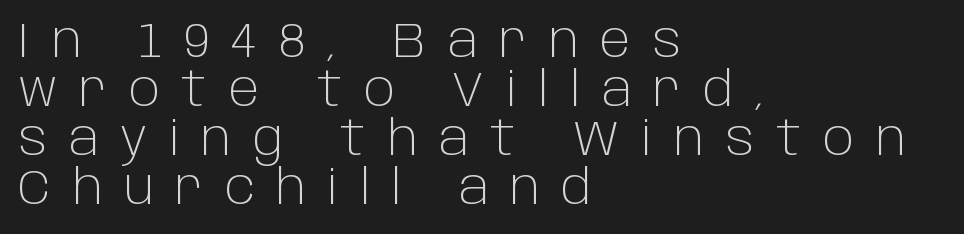
Letters have the restrained weight of plain body copy at most. The type is letterspaced generously, with wide tracking. Nope, no serifs anywhere on these letters. Baseline-to-baseline distance is barely more than the letter height. Do the characters align in a grid? No, the font is proportional.
